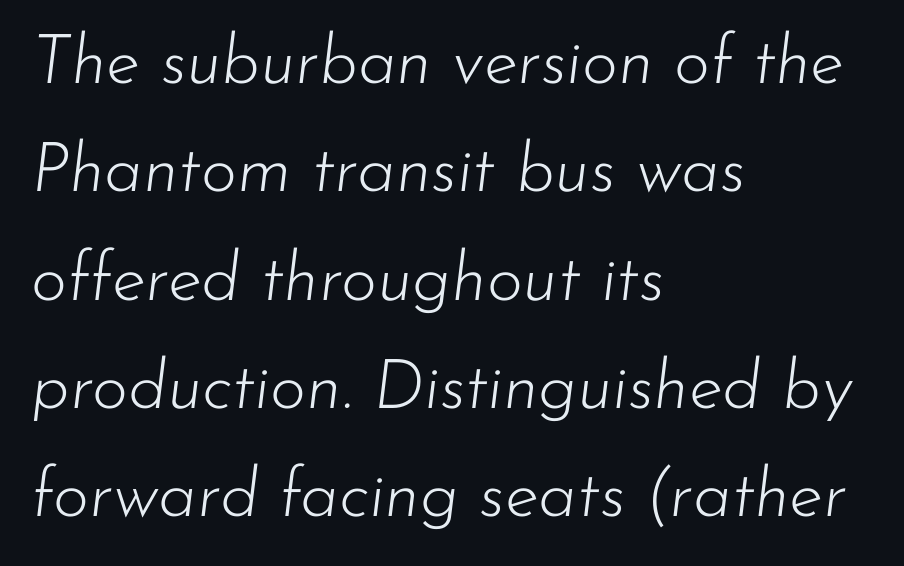
Q: Is the text bold? A: No.
Q: Is the text italic (slanted)? A: Yes, it leans right by about 7 degrees.
Q: Is the text underlined? A: No.
Q: How is the paragraph aligned? A: Left-aligned.
Q: Is the spacing between letters normal or unusually wide? A: Normal.
Q: Is the spacing between lines tight, normal or loose? A: Normal.
Q: Width (condensed, normal, or wide)? A: Normal.
Q: Stroke contrast? A: Low.
Q: x-height? A: Small.
Q: Monospaced? A: No.
